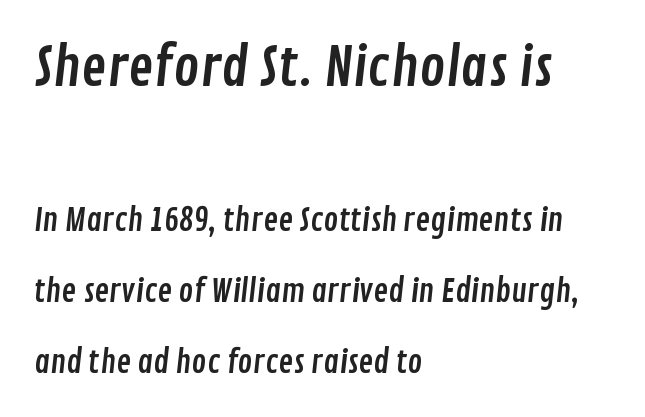
{"serif": "no", "width": "condensed", "stroke_contrast": "low", "x_height": "medium", "monospaced": "no", "underline": "no", "align": "left", "line_spacing": "loose", "line_spacing_ratio": 2.29, "letter_spacing": "normal", "letter_spacing_em": 0.0, "larger_block": "first", "size_ratio": 1.74, "glyph_px": 54}
